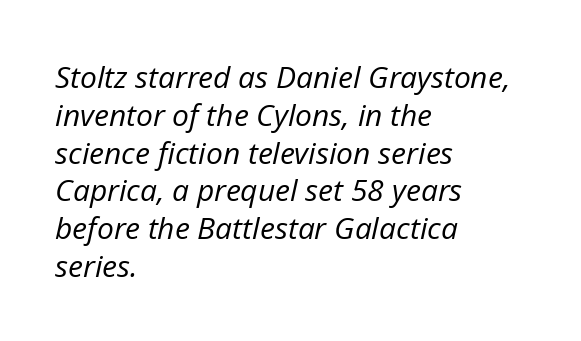
The image shows 30 px regular-weight type, italic (leaning right); set left-aligned, normal line spacing (1.26x), normal letter spacing, not underlined; low stroke contrast and a medium x-height.
